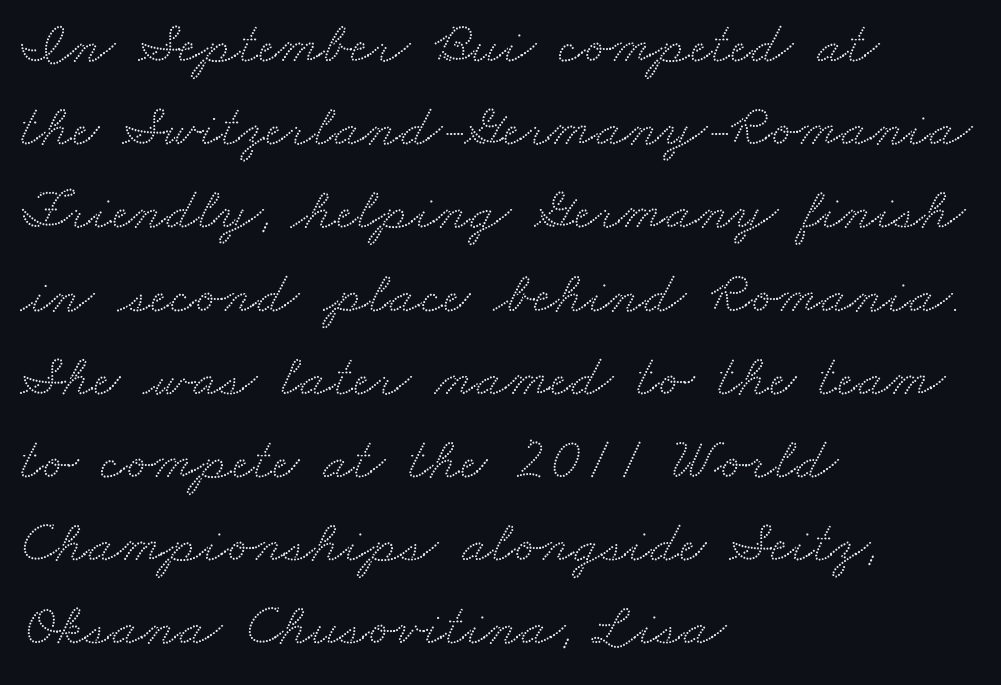
Q: Is the typeface a serif or a sans-serif typeface? A: Serif.
Q: Is the text underlined? A: No.
Q: How is the paragraph aligned? A: Left-aligned.
Q: Is the spacing between letters normal or unusually wide? A: Normal.
Q: Is the spacing between lines tight, normal or loose? A: Normal.
Q: Width (condensed, normal, or wide)? A: Wide.
Q: Stroke contrast? A: Medium.
Q: x-height? A: Small.
Q: Monospaced? A: No.
